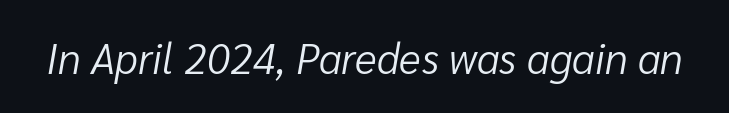
The image shows 42 px light type, italic (leaning right); set normal letter spacing, not underlined; low stroke contrast and a medium x-height.
